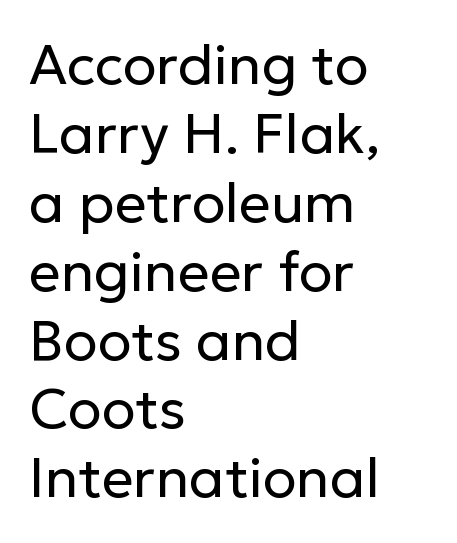
The image shows 56 px regular-weight sans-serif type, upright; set left-aligned, line spacing 1.23x, normal letter spacing, not underlined; low stroke contrast and a medium x-height.
